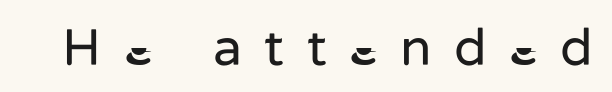
The image shows 53 px regular-weight sans-serif type, upright; set unusually wide letter spacing (+0.42 em), not underlined; low stroke contrast and a medium x-height.
